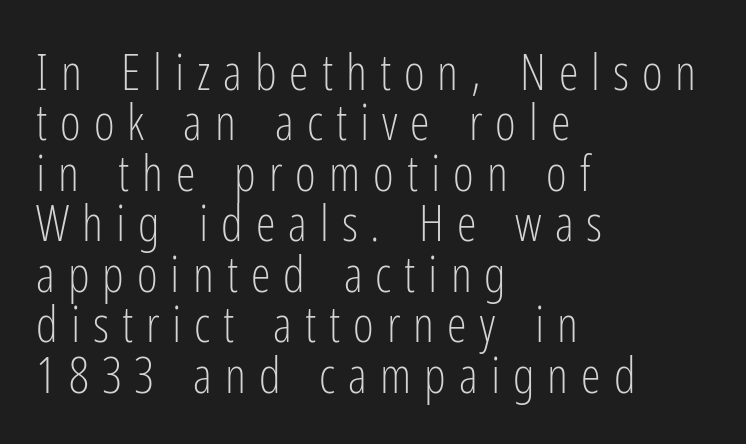
{"serif": "no", "italic": "no", "bold": "no", "weight": "light", "width": "condensed", "stroke_contrast": "low", "x_height": "medium", "monospaced": "no", "underline": "no", "align": "left", "line_spacing": "tight", "line_spacing_ratio": 1.01, "letter_spacing": "wide", "letter_spacing_em": 0.26, "glyph_px": 50}
